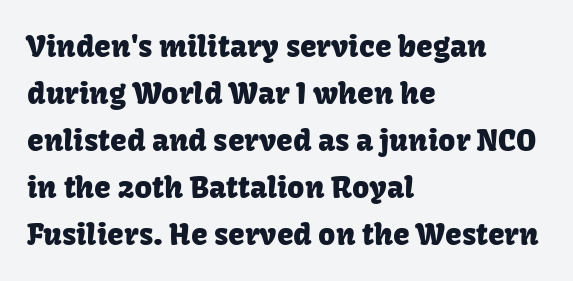
The image shows 30 px sans-serif type, upright; set left-aligned, normal line spacing (1.57x), normal letter spacing, not underlined; low stroke contrast and a medium x-height.
